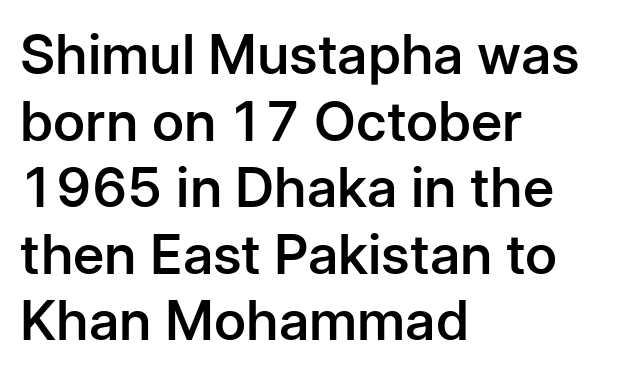
{"serif": "no", "italic": "no", "bold": "semi", "weight": "semibold", "width": "normal", "stroke_contrast": "low", "x_height": "medium", "monospaced": "no", "underline": "no", "align": "left", "line_spacing_ratio": 1.21, "letter_spacing": "normal", "letter_spacing_em": 0.0, "glyph_px": 55}
